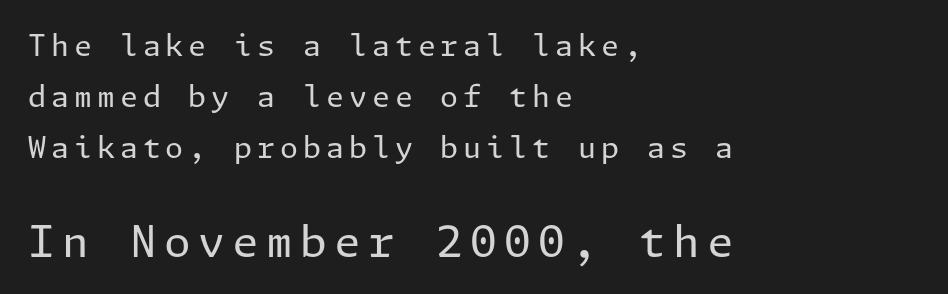
The image shows 43 px regular-weight sans-serif type, upright; set left-aligned, line spacing 1.76x, not underlined; the second (bottom) block is 1.48x larger; low stroke contrast and a medium x-height.
